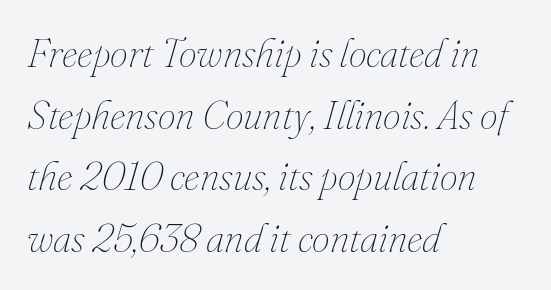
The image shows 40 px thin type, italic (leaning right); set left-aligned, normal line spacing (1.54x), normal letter spacing, not underlined; medium stroke contrast and a small x-height.
